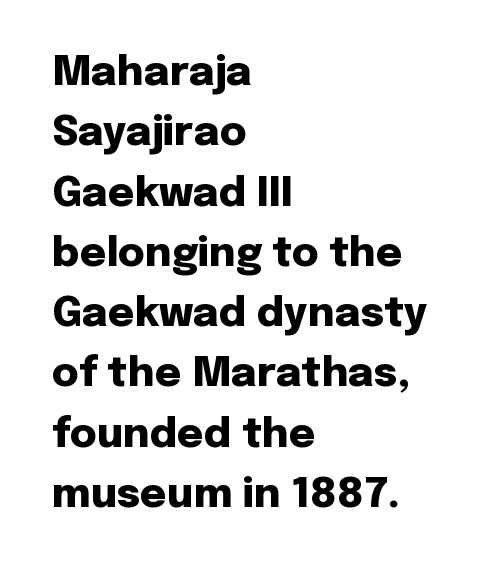
The font's upright variant was chosen for this text. The rendering uses natural spacing where letterforms have individual widths. Type style note: lacks serifs. Descenders are the only things crossing below the line.
